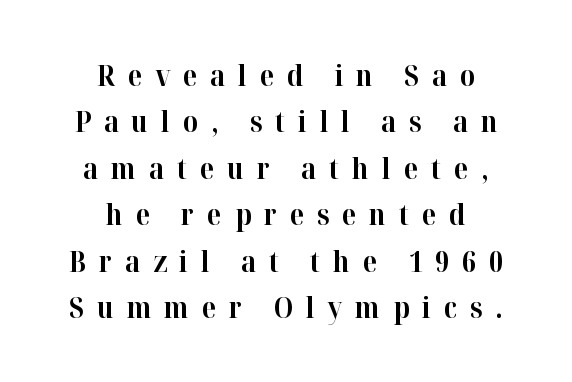
{"serif": "yes", "italic": "no", "bold": "yes", "weight": "bold", "width": "normal", "stroke_contrast": "high", "x_height": "medium", "monospaced": "no", "underline": "no", "align": "center", "line_spacing": "normal", "line_spacing_ratio": 1.6, "letter_spacing": "wide", "letter_spacing_em": 0.44, "glyph_px": 29}
